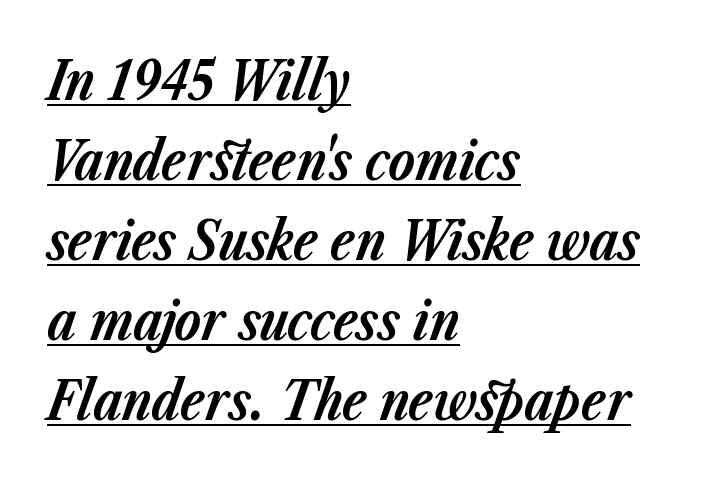
The image shows 54 px bold type, italic (leaning right); set left-aligned, normal line spacing (1.48x), normal letter spacing, underlined; low stroke contrast and a medium x-height.
